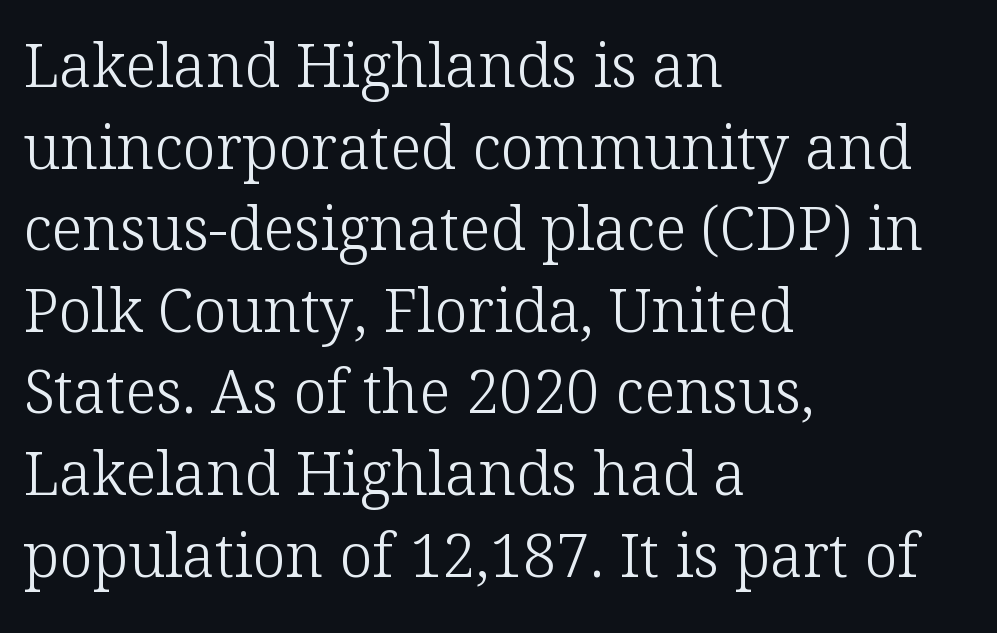
Q: Is the text bold? A: No.
Q: Is the text italic (slanted)? A: No, it is upright.
Q: Is the typeface a serif or a sans-serif typeface? A: Serif.
Q: Is the text underlined? A: No.
Q: How is the paragraph aligned? A: Left-aligned.
Q: Is the spacing between letters normal or unusually wide? A: Normal.
Q: Is the spacing between lines tight, normal or loose? A: Normal.
Q: Width (condensed, normal, or wide)? A: Normal.
Q: Stroke contrast? A: Low.
Q: x-height? A: Medium.
Q: Monospaced? A: No.
